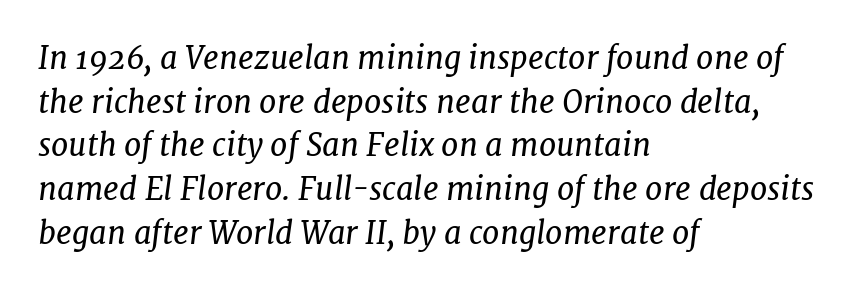
The image shows 31 px regular-weight serif type, italic (leaning right); set left-aligned, normal line spacing (1.41x), normal letter spacing, not underlined; low stroke contrast and a medium x-height.
